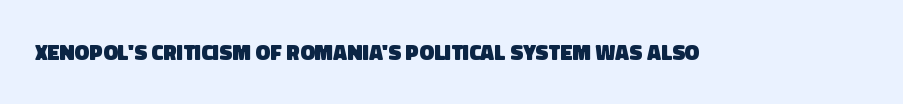
The image shows 22 px bold type; set normal letter spacing, not underlined.
